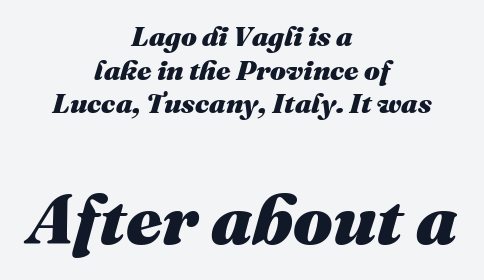
The image shows 70 px heavy type, italic (leaning right); set centered, line spacing 1.2x, normal letter spacing, not underlined; the second (bottom) block is 2.5x larger; medium stroke contrast and a medium x-height.
